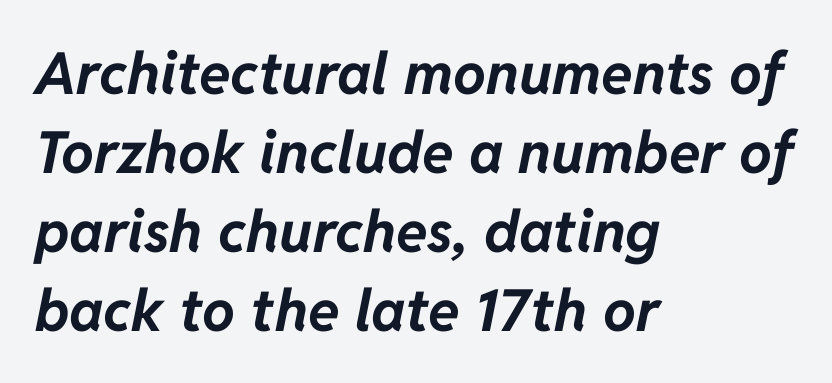
The image shows 58 px bold type, italic (leaning right); set left-aligned, normal line spacing (1.36x), normal letter spacing, not underlined; low stroke contrast and a medium x-height.
